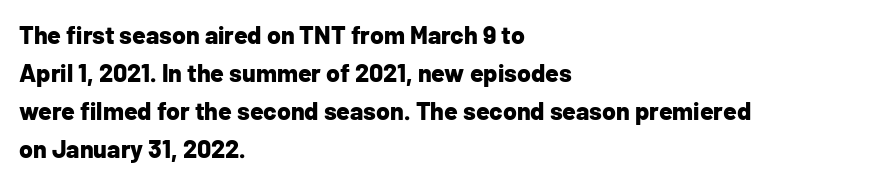
Leftover space on each line is placed entirely after the last word. Normally led — the rows are evenly, conventionally spaced. Type without underlining. Here the glyphs are tracked normally, forming tight word shapes.
